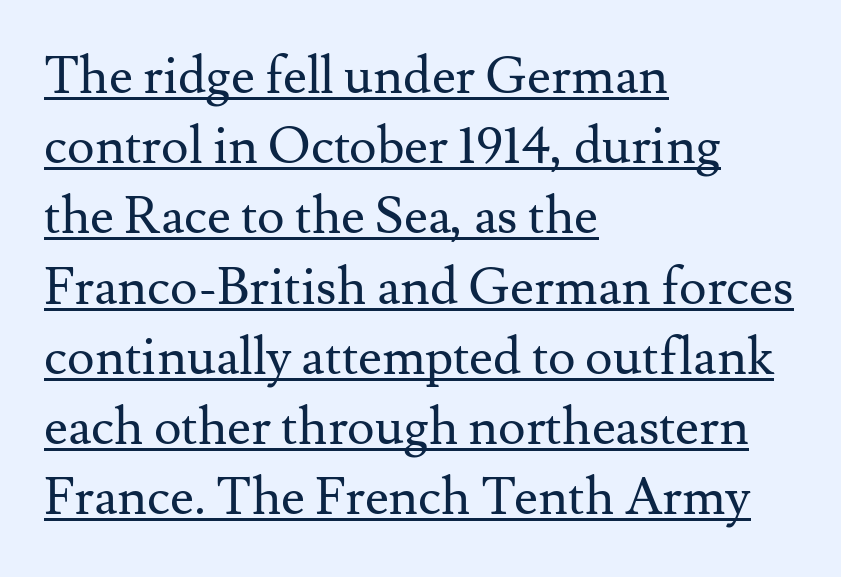
Stroke thickness stays within the range of a standard reading face or lighter. Little horizontal feet cap the strokes, marking this as serif type. Style check: upright. How are the letters spaced? Ordinarily, with no added tracking.
